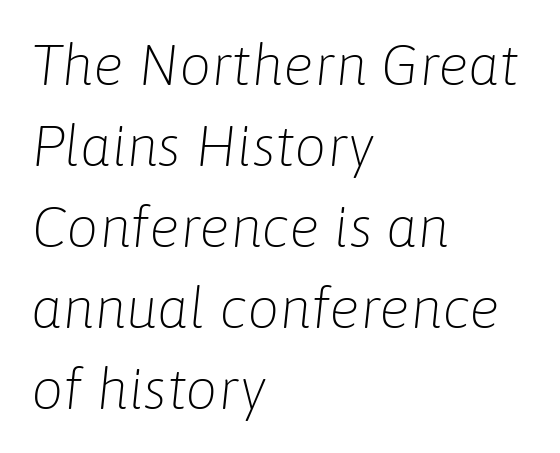
The image shows 57 px light type, italic (leaning right); set left-aligned, normal line spacing (1.42x), normal letter spacing, not underlined; low stroke contrast and a medium x-height.
